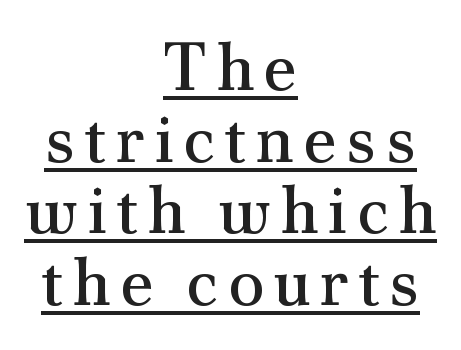
The image shows 67 px regular-weight serif type, upright; set centered, tight line spacing (1.07x), underlined; medium stroke contrast and a small x-height.
